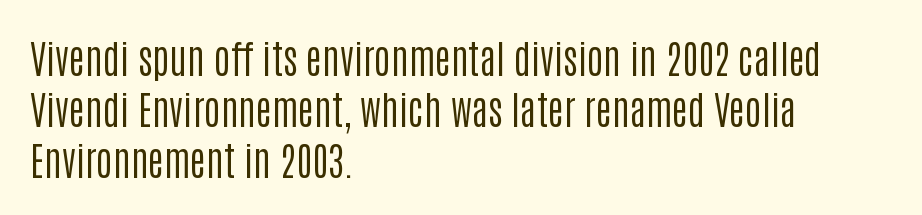
The weight would be labelled regular, book, light, or lighter still. Letter spacing: default. Check the space under the baseline: it is left empty. The setting favours the left margin, as ordinary paragraphs usually do. Characters remain perfectly vertical along every line. Character widths vary here, with narrow letters taking less room than wide ones.
